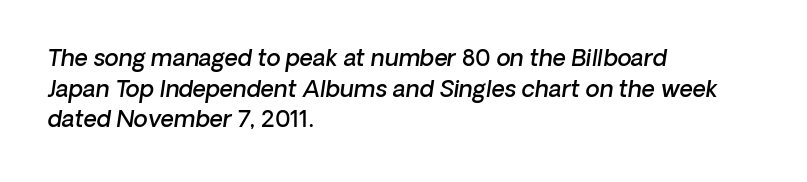
Q: Is the text bold? A: Semi-bold.
Q: Is the text underlined? A: No.
Q: How is the paragraph aligned? A: Left-aligned.
Q: Is the spacing between letters normal or unusually wide? A: Normal.
Q: Is the spacing between lines tight, normal or loose? A: Normal.
